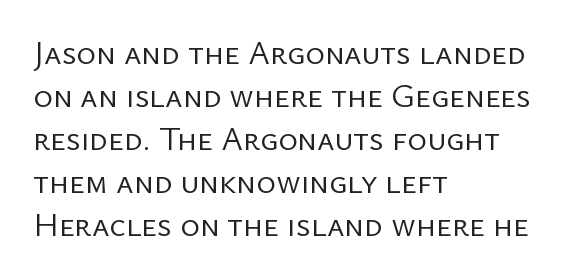
{"serif": "no", "italic": "no", "bold": "no", "weight": "regular", "width": "normal", "stroke_contrast": "low", "x_height": "medium", "monospaced": "no", "underline": "no", "align": "left", "line_spacing": "normal", "line_spacing_ratio": 1.3, "letter_spacing": "normal", "letter_spacing_em": 0.0, "glyph_px": 33}
